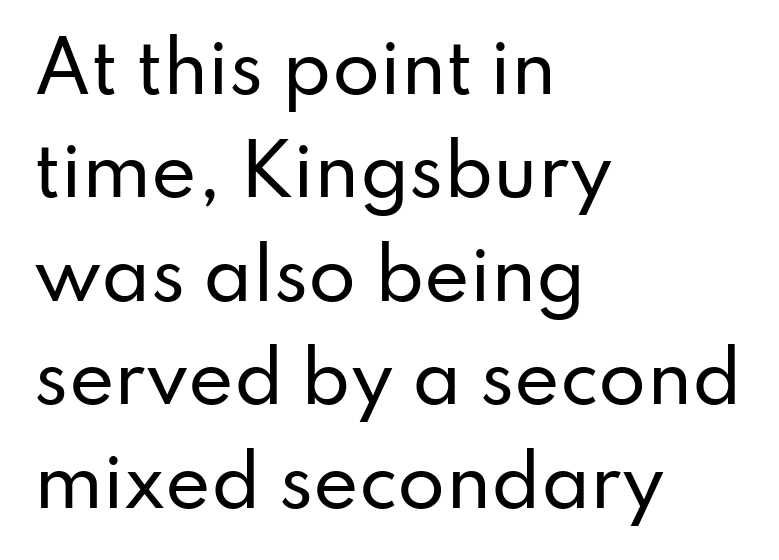
Q: Is the text italic (slanted)? A: No, it is upright.
Q: Is the typeface a serif or a sans-serif typeface? A: Sans-serif.
Q: Is the text underlined? A: No.
Q: How is the paragraph aligned? A: Left-aligned.
Q: Is the spacing between letters normal or unusually wide? A: Normal.
Q: Is the spacing between lines tight, normal or loose? A: Normal.
Q: Width (condensed, normal, or wide)? A: Normal.
Q: Stroke contrast? A: Low.
Q: x-height? A: Small.
Q: Monospaced? A: No.
